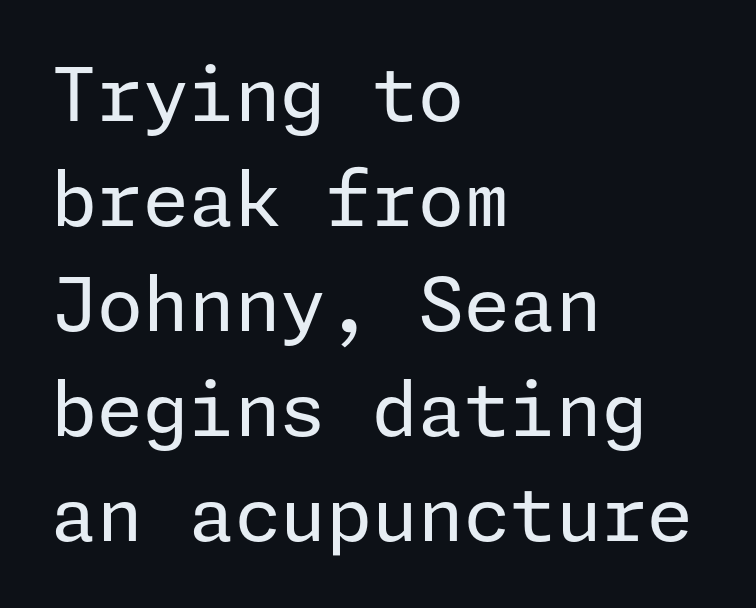
Honestly, there is no underline to notice here at all. Interline gaps are of average width in this sample. No feet cap the strokes, marking this as sans-serif type. Weight: regular or lighter. Does the lettering tilt? It doesn't — this is upright.
